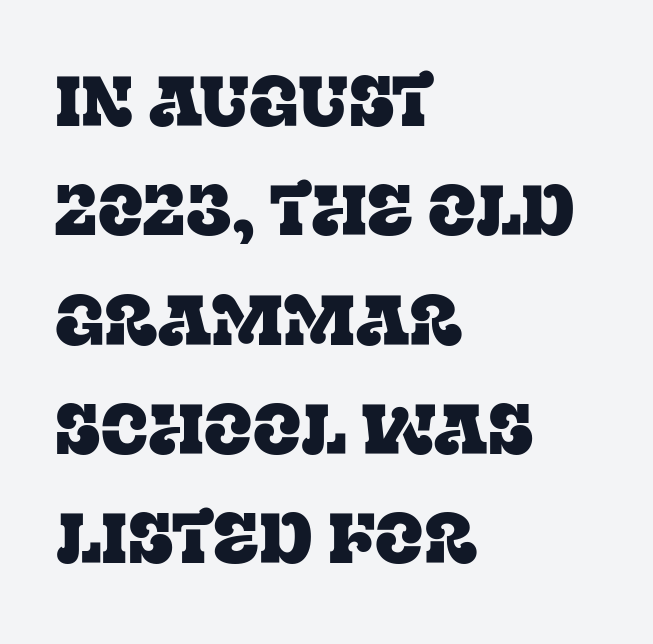
Where is the straight margin? On the left. Summary of vertical rhythm: regular, with standard interline spacing. These lines are rendered in a variable-pitch font. The face used here is rendered with its standard letterfit. The lettering holds an erect, upright posture throughout. Unlike a clean sans, this face finishes its strokes with serifs.
